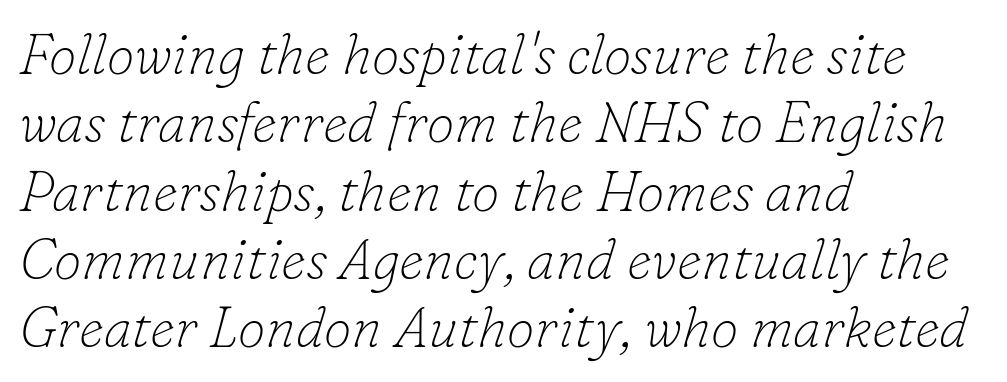
{"serif": "yes", "italic": "yes", "lean": "right", "slant_degrees": 16, "bold": "no", "weight": "thin", "width": "normal", "stroke_contrast": "low", "x_height": "small", "monospaced": "no", "underline": "no", "align": "left", "line_spacing_ratio": 1.22, "letter_spacing": "normal", "letter_spacing_em": 0.0, "glyph_px": 56}
